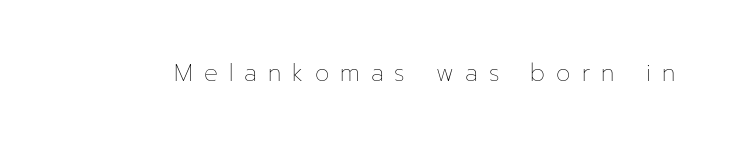
The strip under each line holds only bare page. Display-style spreading of the glyphs; the letterfit is very open. Ascenders rise straight up at ninety degrees. Bold? No — there's no thickening of the strokes.
